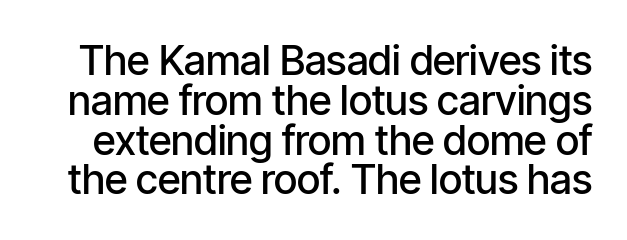
Q: Is the text bold? A: Semi-bold.
Q: Is the text italic (slanted)? A: No, it is upright.
Q: Is the typeface a serif or a sans-serif typeface? A: Sans-serif.
Q: Is the text underlined? A: No.
Q: Is the spacing between letters normal or unusually wide? A: Normal.
Q: Is the spacing between lines tight, normal or loose? A: Tight.
Q: Width (condensed, normal, or wide)? A: Condensed.
Q: Stroke contrast? A: Low.
Q: x-height? A: Medium.
Q: Monospaced? A: No.
